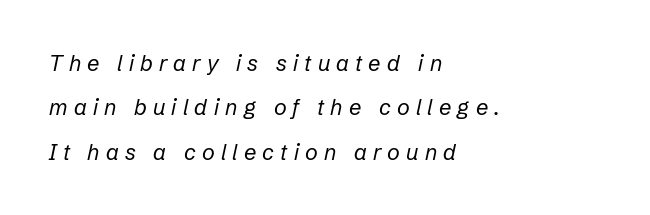
The image shows 22 px text type, italic (leaning right); set left-aligned, loose line spacing (2.02x), unusually wide letter spacing (+0.28 em), not underlined.
